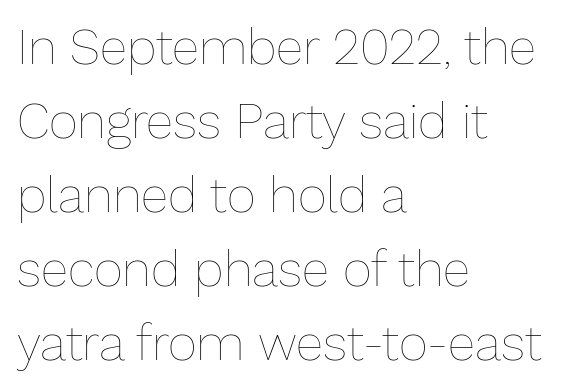
The image shows 50 px thin type, upright; set left-aligned, normal line spacing (1.48x), normal letter spacing, not underlined; low stroke contrast and a medium x-height.
